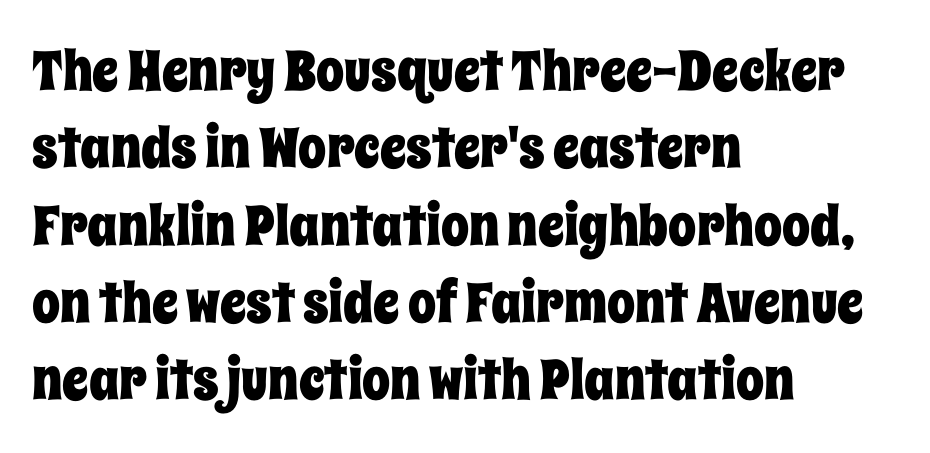
{"italic": "no", "width": "condensed", "stroke_contrast": "low", "x_height": "large", "monospaced": "no", "underline": "no", "align": "left", "line_spacing": "normal", "line_spacing_ratio": 1.38, "letter_spacing": "normal", "letter_spacing_em": 0.0, "glyph_px": 56}
